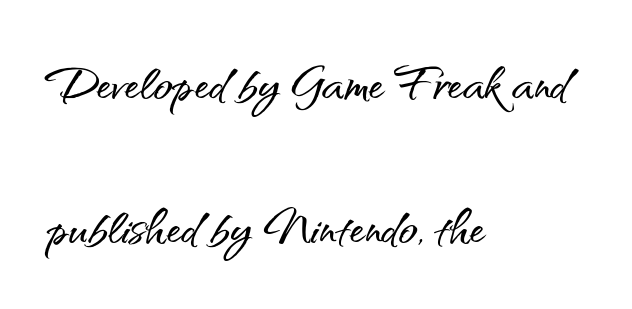
{"serif": "no", "width": "normal", "stroke_contrast": "medium", "x_height": "small", "monospaced": "no", "underline": "no", "align": "left", "line_spacing": "loose", "line_spacing_ratio": 2.29, "letter_spacing": "normal", "letter_spacing_em": 0.0, "glyph_px": 63}
